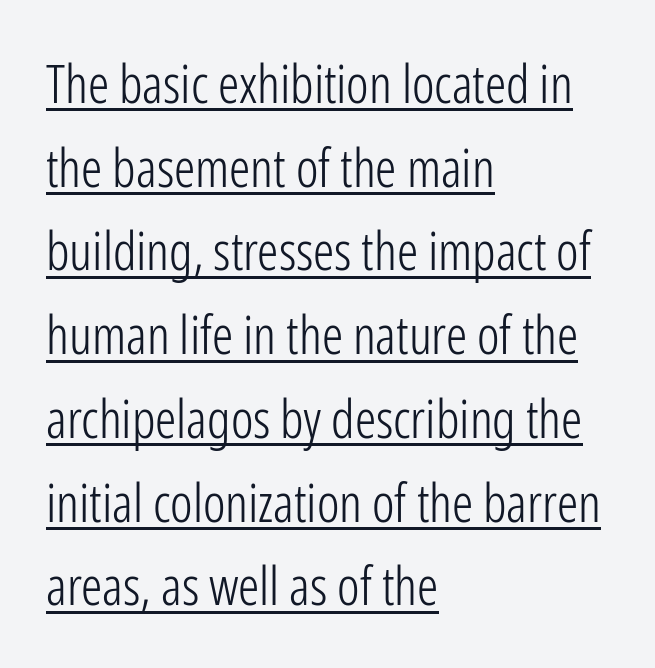
{"serif": "no", "italic": "no", "bold": "no", "weight": "light", "width": "condensed", "stroke_contrast": "low", "x_height": "medium", "monospaced": "no", "underline": "yes", "align": "left", "line_spacing": "normal", "line_spacing_ratio": 1.58, "letter_spacing": "normal", "letter_spacing_em": 0.0, "glyph_px": 53}
